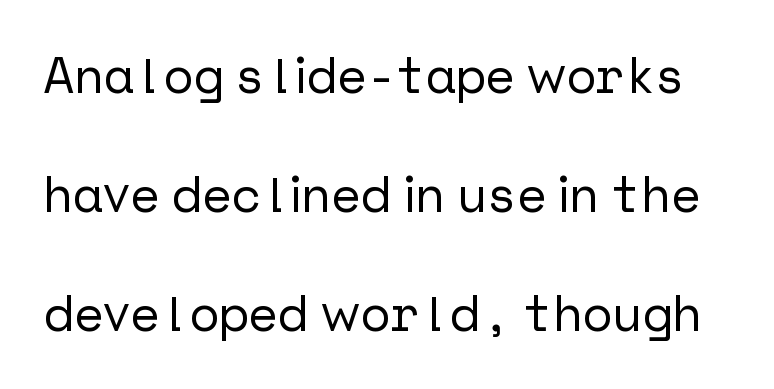
Q: Is the text italic (slanted)? A: No, it is upright.
Q: Is the typeface a serif or a sans-serif typeface? A: Sans-serif.
Q: Is the text underlined? A: No.
Q: Is the spacing between letters normal or unusually wide? A: Normal.
Q: Is the spacing between lines tight, normal or loose? A: Loose.
Q: Width (condensed, normal, or wide)? A: Normal.
Q: Stroke contrast? A: Low.
Q: x-height? A: Medium.
